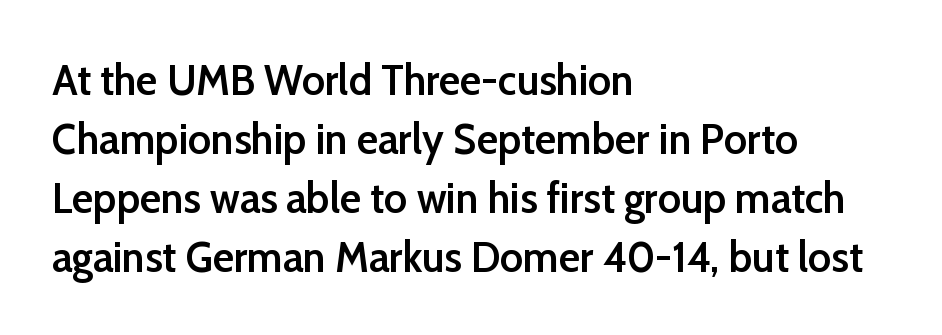
{"serif": "no", "italic": "no", "bold": "semi", "weight": "semibold", "width": "normal", "stroke_contrast": "low", "x_height": "medium", "monospaced": "no", "underline": "no", "align": "left", "line_spacing": "normal", "line_spacing_ratio": 1.34, "letter_spacing": "normal", "letter_spacing_em": 0.0, "glyph_px": 44}
